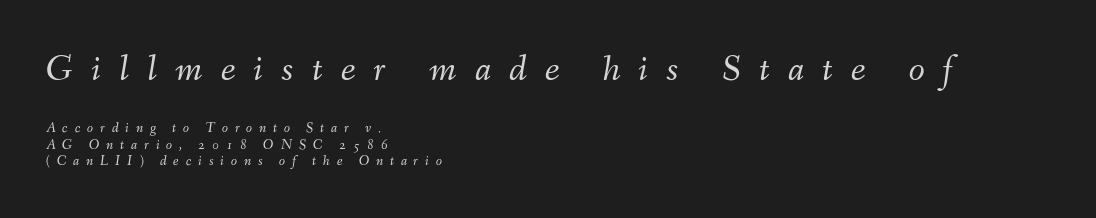
Q: Is the text bold? A: No.
Q: Is the text italic (slanted)? A: Yes, it leans right by about 9 degrees.
Q: Is the text underlined? A: No.
Q: How is the paragraph aligned? A: Left-aligned.
Q: Is the spacing between letters normal or unusually wide? A: Unusually wide.
Q: Which block of text is set in a larger size, the first (top) or the second (bottom)? A: The first (top) one.
Q: Width (condensed, normal, or wide)? A: Normal.
Q: Stroke contrast? A: Medium.
Q: x-height? A: Small.
Q: Monospaced? A: No.
